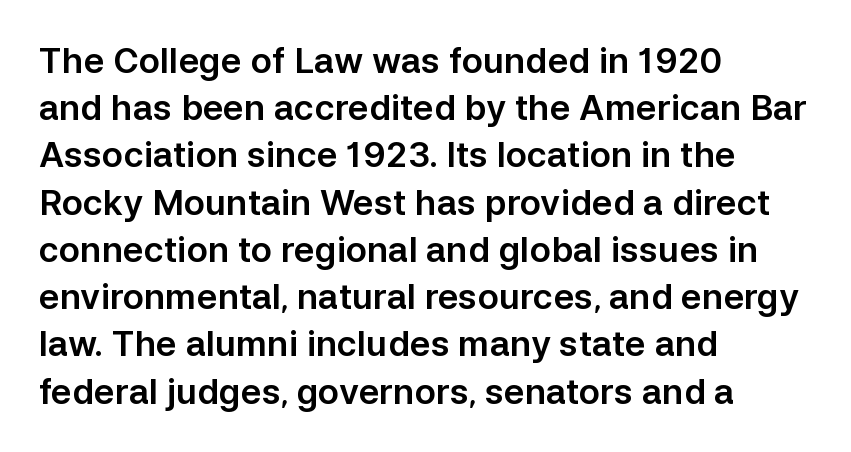
The image shows 35 px sans-serif type, upright; set left-aligned, normal line spacing (1.35x), normal letter spacing, not underlined; low stroke contrast and a medium x-height.
